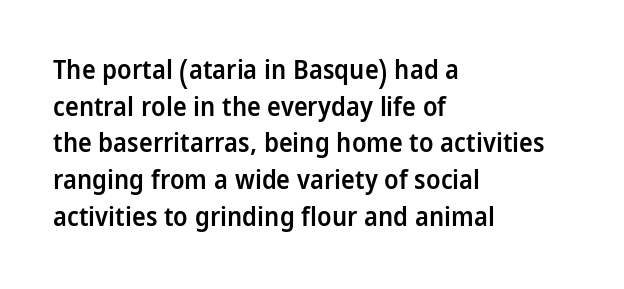
The image shows 26 px text type, upright; set left-aligned, normal line spacing (1.41x), normal letter spacing, not underlined.
